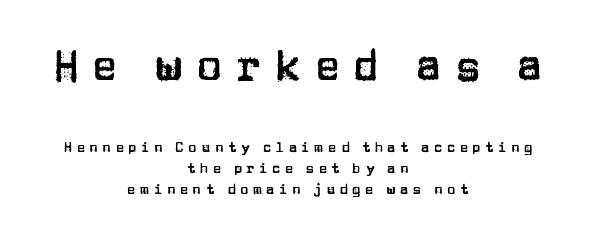
The image shows 42 px sans-serif type, upright; set centered, normal line spacing (1.5x), unusually wide letter spacing (+0.32 em), not underlined; the first (top) block is 3.0x larger; low stroke contrast and a large x-height.
